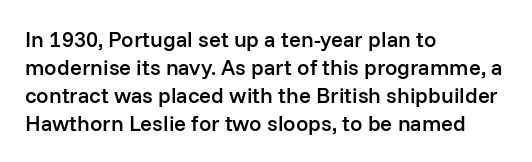
The image shows 22 px text type, upright; set left-aligned, normal line spacing (1.27x), normal letter spacing, not underlined.
